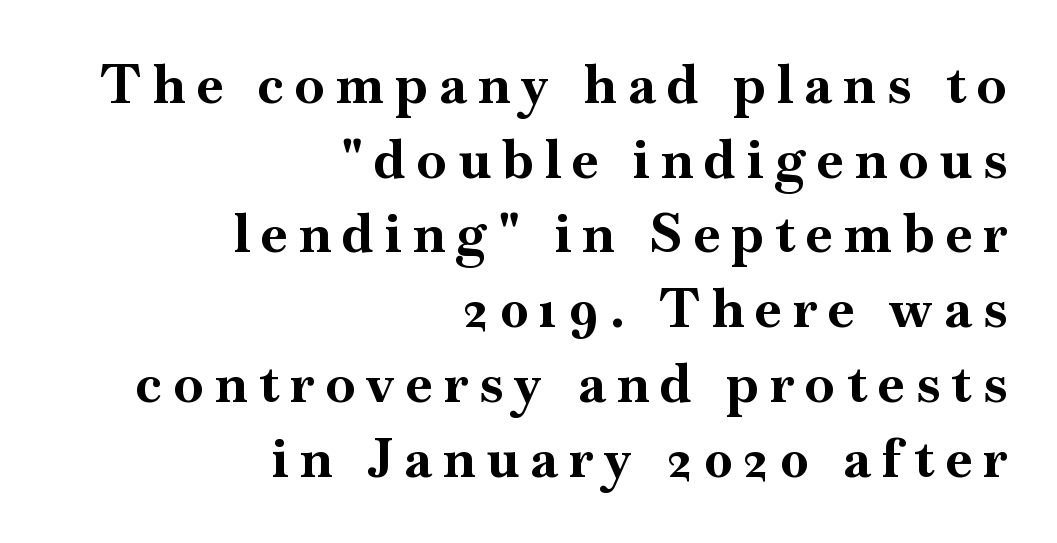
The font's upright variant was chosen for this text. A typesetter would call this proportional, since set widths differ per character. How would I describe the line gaps? Plain and ordinary. The paragraph shown leans on its right margin. The type is letterspaced generously, with wide tracking. Font category for this specimen: serif.
